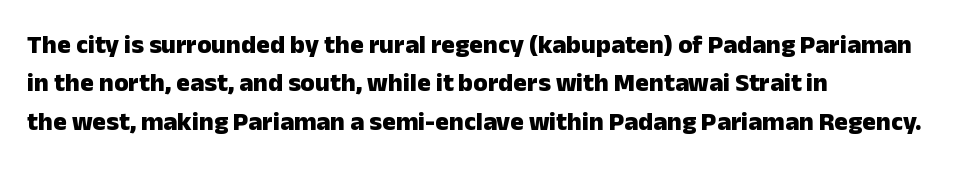
A typesetter would mark this as roman, not italic. Rule under the text: the space is simply empty. Layout note: lines flush left. The designer left line spacing at the default. What weight is shown? A full bold with thick strokes. This sample uses plain, unmodified letter spacing.
